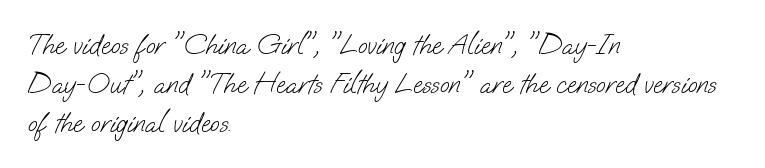
Q: Is the text bold? A: No.
Q: Is the typeface a serif or a sans-serif typeface? A: Sans-serif.
Q: Is the text underlined? A: No.
Q: How is the paragraph aligned? A: Left-aligned.
Q: Is the spacing between letters normal or unusually wide? A: Normal.
Q: Is the spacing between lines tight, normal or loose? A: Normal.
Q: Width (condensed, normal, or wide)? A: Normal.
Q: Stroke contrast? A: Low.
Q: x-height? A: Small.
Q: Monospaced? A: No.
